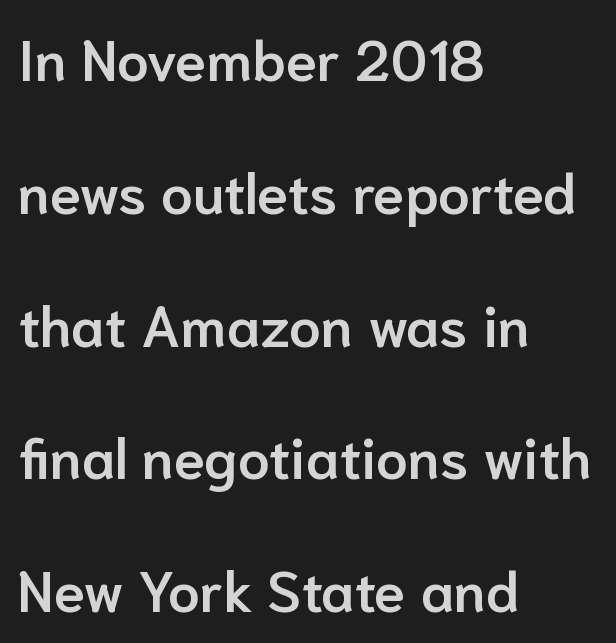
{"serif": "no", "italic": "no", "bold": "semi", "weight": "semibold", "width": "normal", "stroke_contrast": "low", "x_height": "medium", "monospaced": "no", "underline": "no", "align": "left", "line_spacing": "loose", "line_spacing_ratio": 2.33, "letter_spacing": "normal", "letter_spacing_em": 0.0, "glyph_px": 57}
